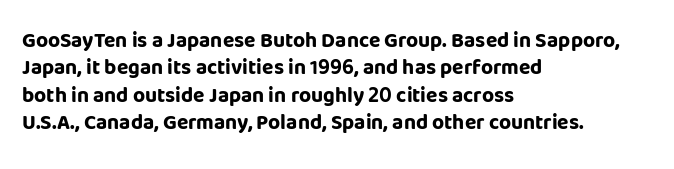
Q: Is the text bold? A: Yes.
Q: Is the text italic (slanted)? A: No, it is upright.
Q: Is the text underlined? A: No.
Q: How is the paragraph aligned? A: Left-aligned.
Q: Is the spacing between letters normal or unusually wide? A: Normal.
Q: Is the spacing between lines tight, normal or loose? A: Normal.
